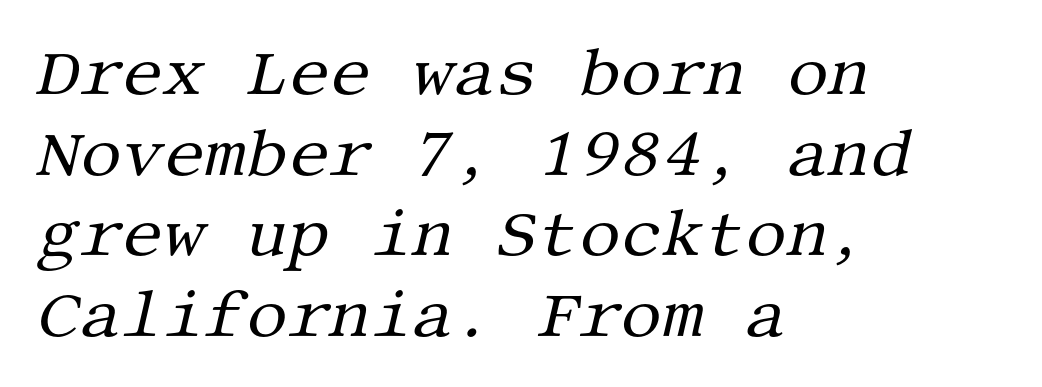
Q: Is the text bold? A: No.
Q: Is the text italic (slanted)? A: Yes, it leans right by about 13 degrees.
Q: Is the typeface a serif or a sans-serif typeface? A: Serif.
Q: Is the text underlined? A: No.
Q: How is the paragraph aligned? A: Left-aligned.
Q: Is the spacing between letters normal or unusually wide? A: Normal.
Q: Width (condensed, normal, or wide)? A: Normal.
Q: Stroke contrast? A: Medium.
Q: x-height? A: Large.
